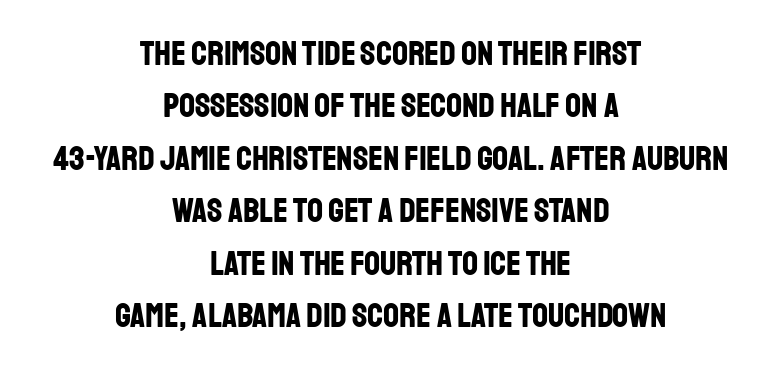
Q: Is the text bold? A: Yes.
Q: Is the text italic (slanted)? A: No, it is upright.
Q: Is the typeface a serif or a sans-serif typeface? A: Sans-serif.
Q: Is the text underlined? A: No.
Q: How is the paragraph aligned? A: Centered.
Q: Is the spacing between letters normal or unusually wide? A: Normal.
Q: Is the spacing between lines tight, normal or loose? A: Normal.
Q: Width (condensed, normal, or wide)? A: Condensed.
Q: Stroke contrast? A: Low.
Q: x-height? A: Large.
Q: Monospaced? A: No.
